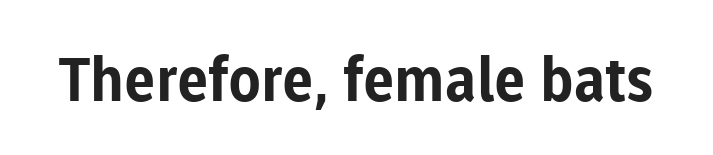
Q: Is the text bold? A: Yes.
Q: Is the text italic (slanted)? A: No, it is upright.
Q: Is the typeface a serif or a sans-serif typeface? A: Sans-serif.
Q: Is the text underlined? A: No.
Q: Is the spacing between letters normal or unusually wide? A: Normal.
Q: Width (condensed, normal, or wide)? A: Normal.
Q: Stroke contrast? A: Low.
Q: x-height? A: Medium.
Q: Monospaced? A: No.
